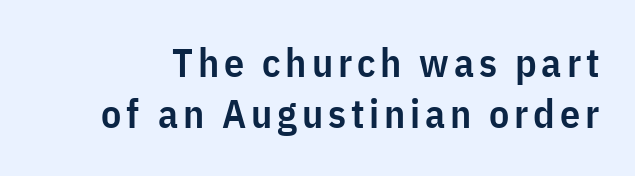
Q: Is the text bold? A: Semi-bold.
Q: Is the text italic (slanted)? A: No, it is upright.
Q: Is the typeface a serif or a sans-serif typeface? A: Sans-serif.
Q: Is the text underlined? A: No.
Q: Is the spacing between lines tight, normal or loose? A: Normal.
Q: Width (condensed, normal, or wide)? A: Condensed.
Q: Stroke contrast? A: Low.
Q: x-height? A: Medium.
Q: Monospaced? A: No.
